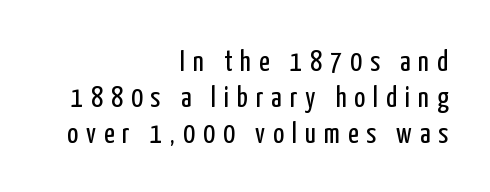
Interline gaps are of average width in this sample. The rendering inserts visible extra space after every character. The compositor pushed each line to the right boundary. Counters stay open thanks to moderate or lighter strokes. Each letter keeps its own natural width here, so spacing adapts to shape.
